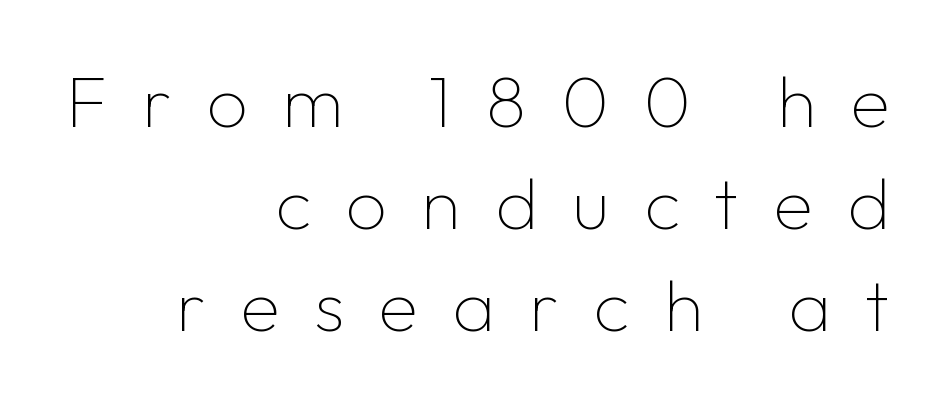
{"serif": "no", "italic": "no", "bold": "no", "weight": "thin", "width": "normal", "stroke_contrast": "low", "x_height": "medium", "monospaced": "no", "underline": "no", "align": "right", "line_spacing": "normal", "line_spacing_ratio": 1.4, "letter_spacing": "wide", "letter_spacing_em": 0.47, "glyph_px": 73}
